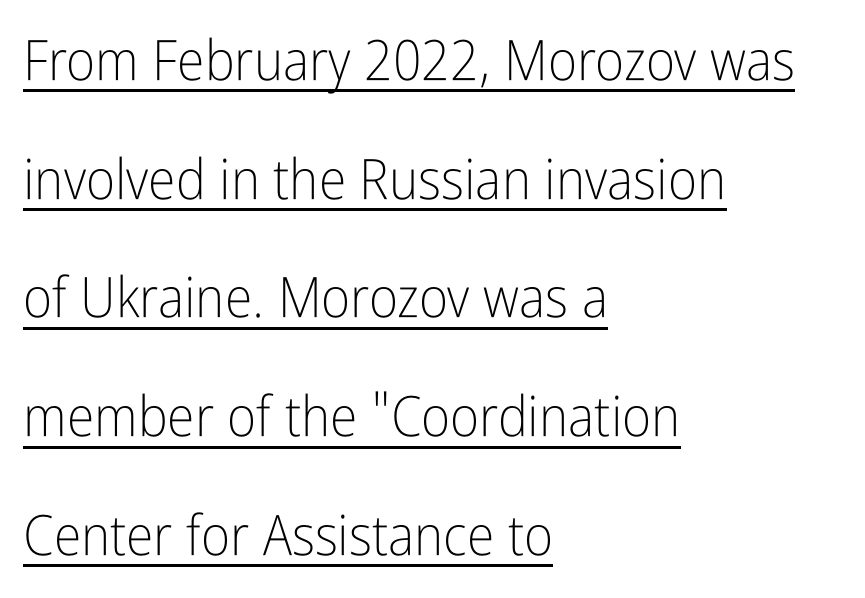
Q: Is the text bold? A: No.
Q: Is the text italic (slanted)? A: No, it is upright.
Q: Is the typeface a serif or a sans-serif typeface? A: Sans-serif.
Q: Is the text underlined? A: Yes.
Q: How is the paragraph aligned? A: Left-aligned.
Q: Is the spacing between letters normal or unusually wide? A: Normal.
Q: Is the spacing between lines tight, normal or loose? A: Loose.
Q: Width (condensed, normal, or wide)? A: Condensed.
Q: Stroke contrast? A: Low.
Q: x-height? A: Medium.
Q: Monospaced? A: No.
